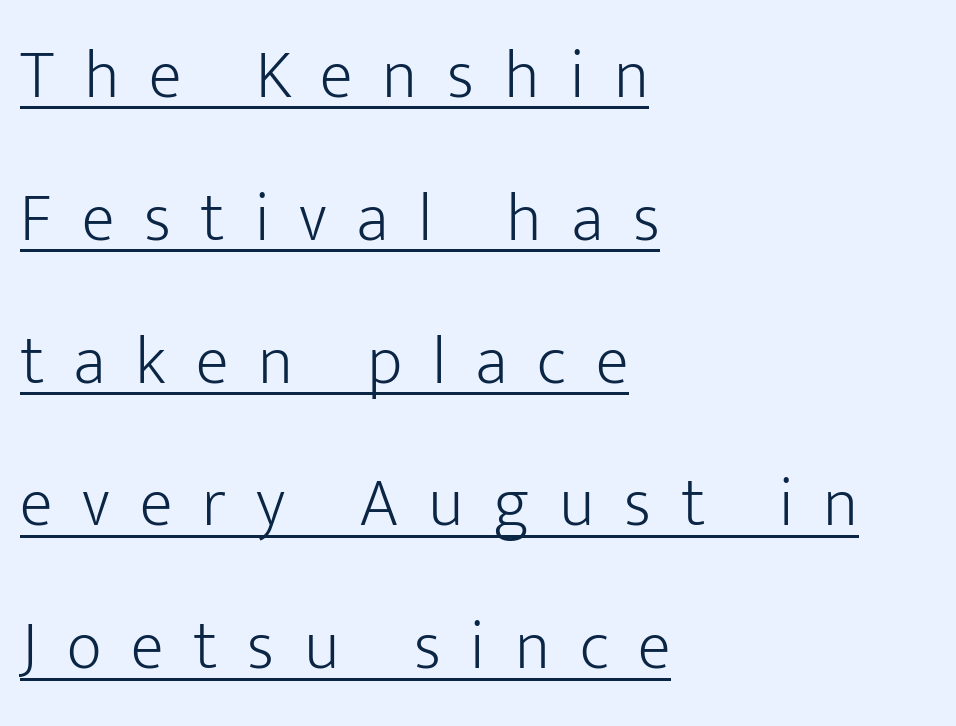
Short note: letters widely spaced. Posture: straight, roman, zero tilt. The font family rendered here belongs to the sans-serif group. Visually the block forms a straight wall on the left and a jagged coastline on the right. Each letter keeps its own natural width here, so spacing adapts to shape.
